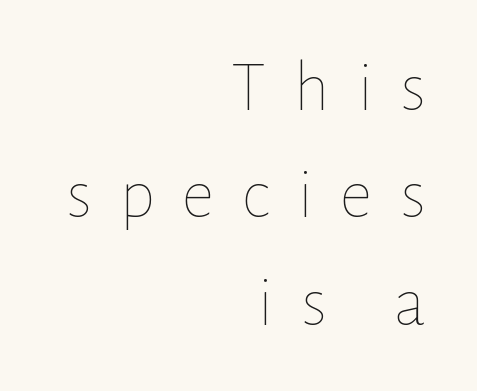
The image shows 73 px thin type, upright; set right-aligned, normal line spacing (1.47x), unusually wide letter spacing (+0.37 em), not underlined; low stroke contrast and a medium x-height.
